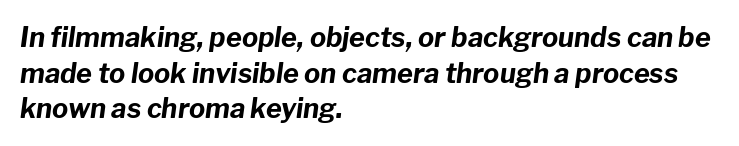
The image shows 27 px bold type, italic (leaning right); set left-aligned, normal line spacing (1.32x), normal letter spacing, not underlined.
